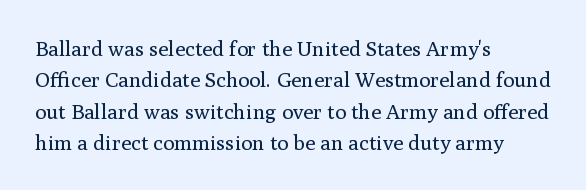
Q: Is the text bold? A: No.
Q: Is the text italic (slanted)? A: No, it is upright.
Q: Is the text underlined? A: No.
Q: How is the paragraph aligned? A: Left-aligned.
Q: Is the spacing between letters normal or unusually wide? A: Normal.
Q: Is the spacing between lines tight, normal or loose? A: Normal.
